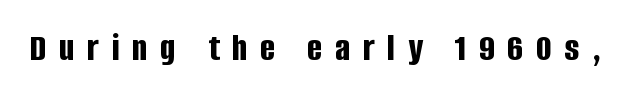
Here the designer chose a conventional face with non-uniform glyph widths. Only glyphs here, with clear space below each row. Short note: letters widely spaced. The passage shown is emphatically bold. No feet cap the strokes, marking this as sans-serif type. No italicization has been applied; the sample stays upright.
